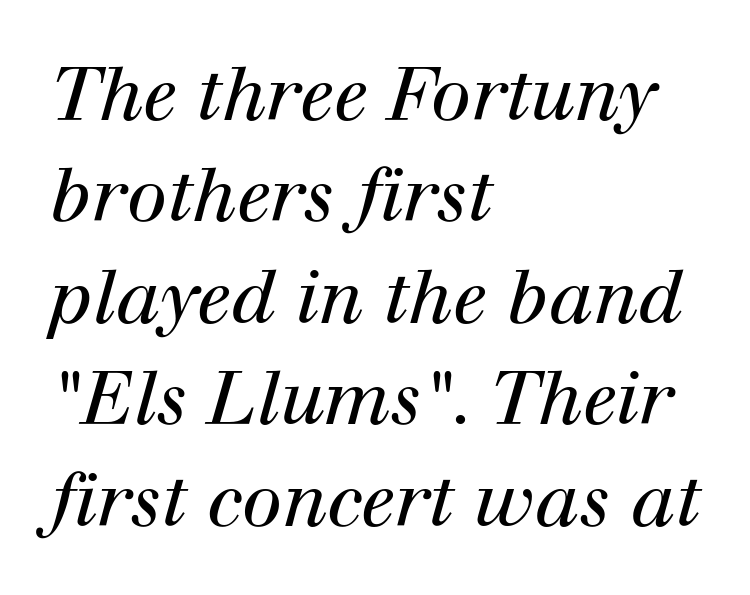
Q: Is the text bold? A: No.
Q: Is the text italic (slanted)? A: Yes, it leans right by about 12 degrees.
Q: Is the typeface a serif or a sans-serif typeface? A: Serif.
Q: Is the text underlined? A: No.
Q: How is the paragraph aligned? A: Left-aligned.
Q: Is the spacing between letters normal or unusually wide? A: Normal.
Q: Is the spacing between lines tight, normal or loose? A: Normal.
Q: Width (condensed, normal, or wide)? A: Normal.
Q: Stroke contrast? A: High.
Q: x-height? A: Medium.
Q: Monospaced? A: No.
